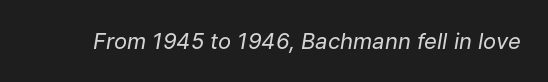
Unmarked baselines from the first word to the last. The font sits on the lighter half of the weight spectrum, regular included. Characters are canted at an angle relative to the baseline's perpendicular. Caption: standard tracking, unaltered.
